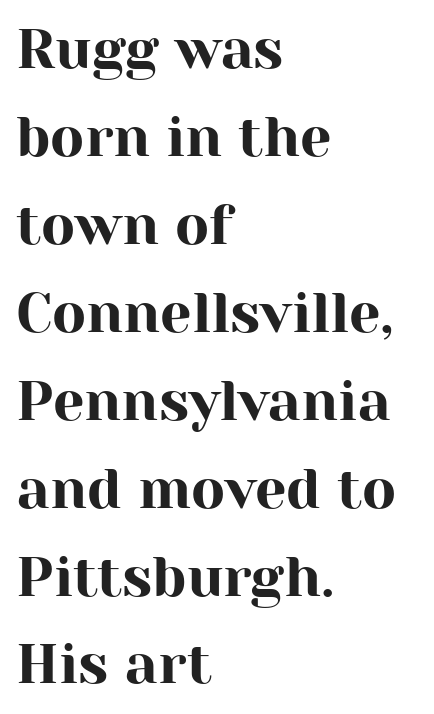
Tracking here is standard; glyphs follow each other at the usual distance. A clean baseline with only descenders dipping below it. The passage shown is typeset with a serif family. The designer left line spacing at the default.
